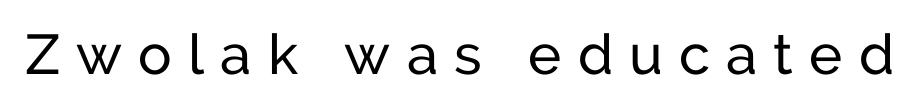
{"serif": "no", "italic": "no", "bold": "no", "weight": "regular", "width": "normal", "stroke_contrast": "low", "x_height": "medium", "monospaced": "no", "underline": "no", "letter_spacing": "wide", "letter_spacing_em": 0.29, "glyph_px": 56}
